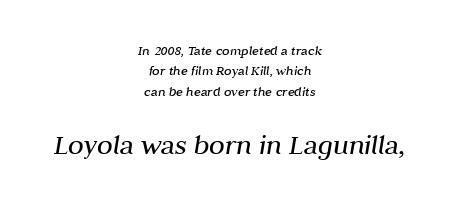
The image shows 29 px regular-weight type, italic (leaning right); set centered, normal line spacing (1.46x), normal letter spacing, not underlined; the second (bottom) block is 2.07x larger; medium stroke contrast and a medium x-height.
